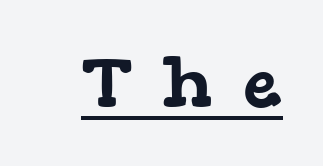
The image shows 69 px wide serif type; set unusually wide letter spacing (+0.45 em), underlined; low stroke contrast and a medium x-height.
